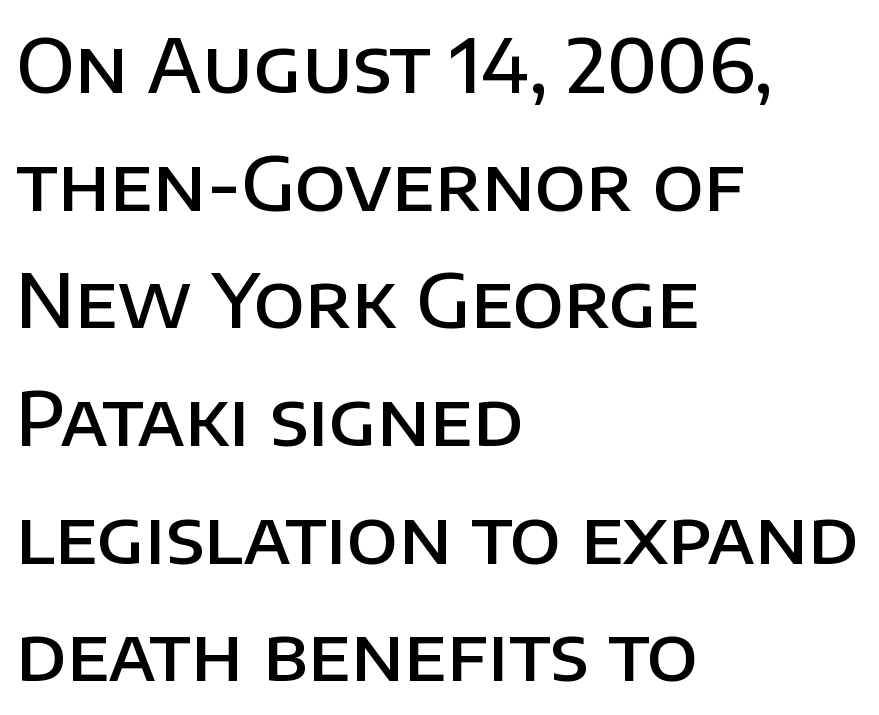
The image shows 74 px semibold sans-serif type, upright; set left-aligned, normal line spacing (1.59x), normal letter spacing, not underlined; low stroke contrast and a large x-height.
